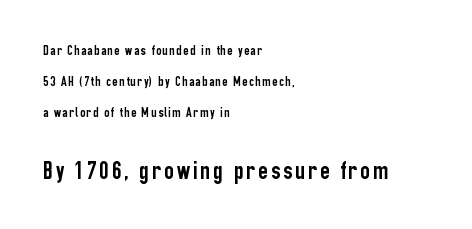
The emphasis by scale lands on block number two, below. A classic flush-left, rag-right setting is used for this passage. Regarding leading, the lines here are spaced well apart. In terms of posture, this sample is upright. Descender tails drop into unmarked territory.
